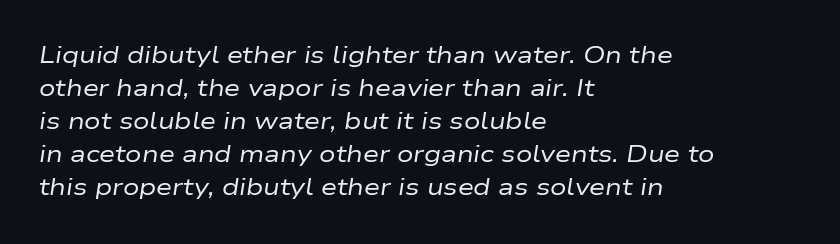
{"italic": "yes", "lean": "right", "slant_degrees": 9, "bold": "no", "underline": "no", "align": "left", "line_spacing": "normal", "line_spacing_ratio": 1.44, "letter_spacing": "normal", "letter_spacing_em": 0.0, "glyph_px": 23}
